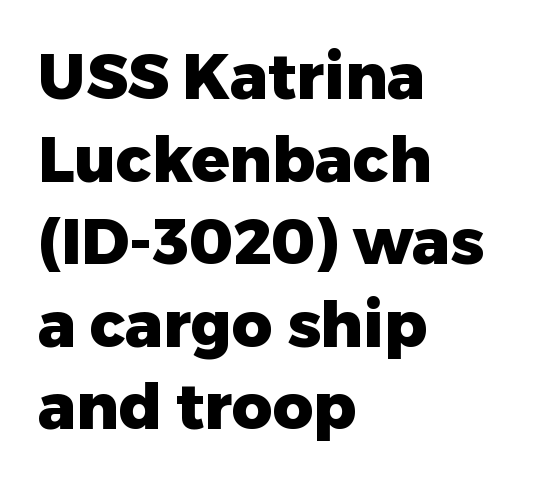
Q: Is the text bold? A: Yes.
Q: Is the text italic (slanted)? A: No, it is upright.
Q: Is the typeface a serif or a sans-serif typeface? A: Sans-serif.
Q: Is the text underlined? A: No.
Q: How is the paragraph aligned? A: Left-aligned.
Q: Is the spacing between letters normal or unusually wide? A: Normal.
Q: Is the spacing between lines tight, normal or loose? A: Normal.
Q: Width (condensed, normal, or wide)? A: Normal.
Q: Stroke contrast? A: Low.
Q: x-height? A: Medium.
Q: Monospaced? A: No.
